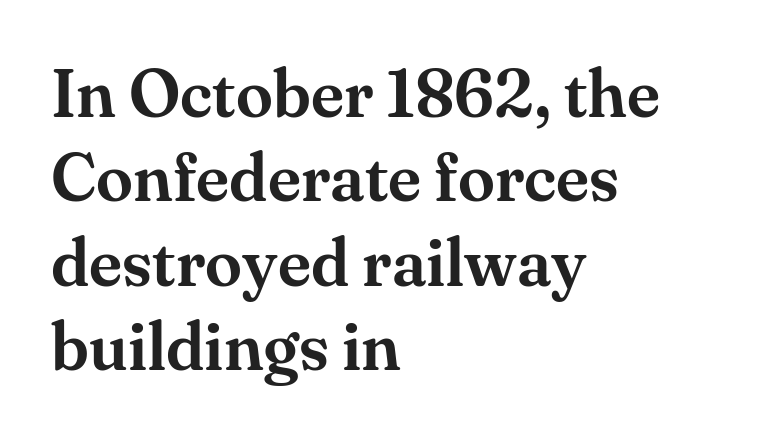
Q: Is the text italic (slanted)? A: No, it is upright.
Q: Is the typeface a serif or a sans-serif typeface? A: Serif.
Q: Is the text underlined? A: No.
Q: How is the paragraph aligned? A: Left-aligned.
Q: Is the spacing between letters normal or unusually wide? A: Normal.
Q: Is the spacing between lines tight, normal or loose? A: Normal.
Q: Width (condensed, normal, or wide)? A: Normal.
Q: Stroke contrast? A: Medium.
Q: x-height? A: Small.
Q: Monospaced? A: No.
